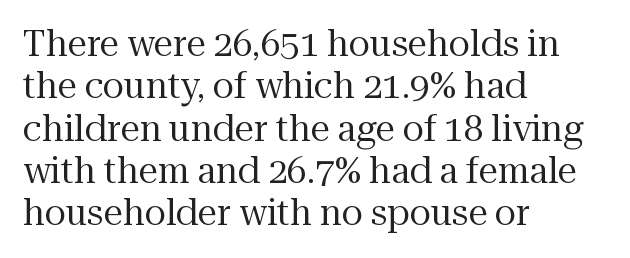
These lines are set flush left with a ragged right edge. The cut favours lightness, reaching ordinary text weight at its darkest. Posture: upright roman. Glyph-to-glyph distance matches everyday printed text. A typesetter would call this proportional, since set widths differ per character. Rule under the text: the space is simply empty.
